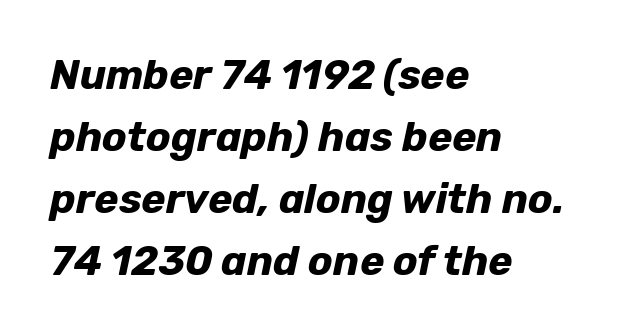
The image shows 41 px bold type, italic (leaning right); set left-aligned, normal line spacing (1.51x), normal letter spacing, not underlined; low stroke contrast and a medium x-height.
